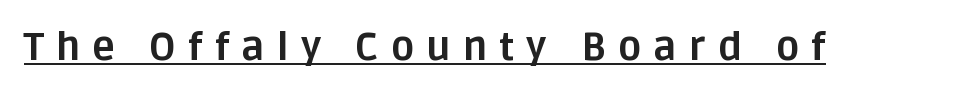
Compared with an ordinary text face, these strokes are far heavier — a full bold. Posture: upright roman. Glyph-to-glyph distance is far greater than everyday printed text. Do the characters align in a grid? No, the font is proportional. Typographically, this falls in the sans-serif category. Somebody hit Ctrl+U on this one — the words are underlined.
